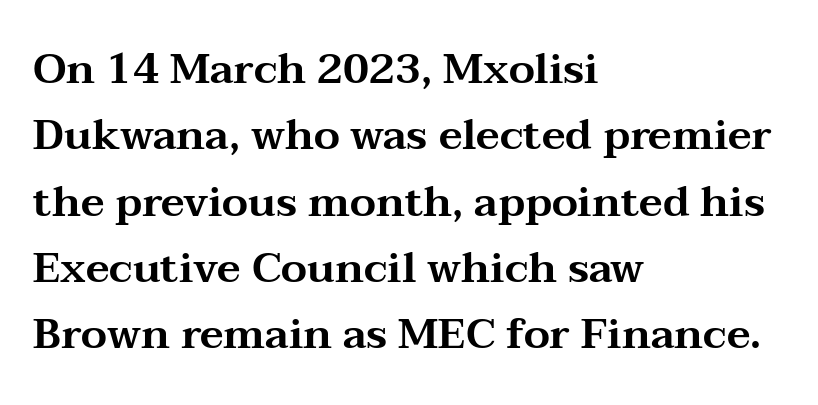
The image shows 42 px wide serif type, upright; set left-aligned, normal line spacing (1.58x), normal letter spacing, not underlined; medium stroke contrast and a medium x-height.
